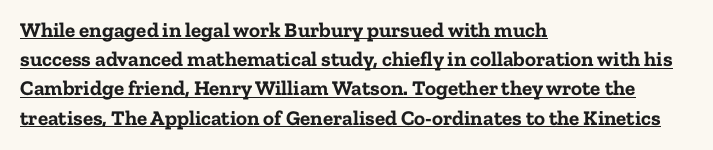
Q: Is the text bold? A: Yes.
Q: Is the text italic (slanted)? A: No, it is upright.
Q: Is the text underlined? A: Yes.
Q: How is the paragraph aligned? A: Left-aligned.
Q: Is the spacing between letters normal or unusually wide? A: Normal.
Q: Is the spacing between lines tight, normal or loose? A: Normal.
